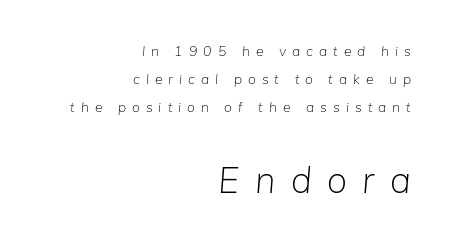
What stands out about the letter spacing? Its width — letters are far apart. Is the type heavy? It reads as light-to-regular instead. Is there much room between lines? Yes — plenty of vertical air separates them. The lines in this sample share a right terminus and differ only in where they begin. Spacing verdict: proportional, widths tailored to each character.
